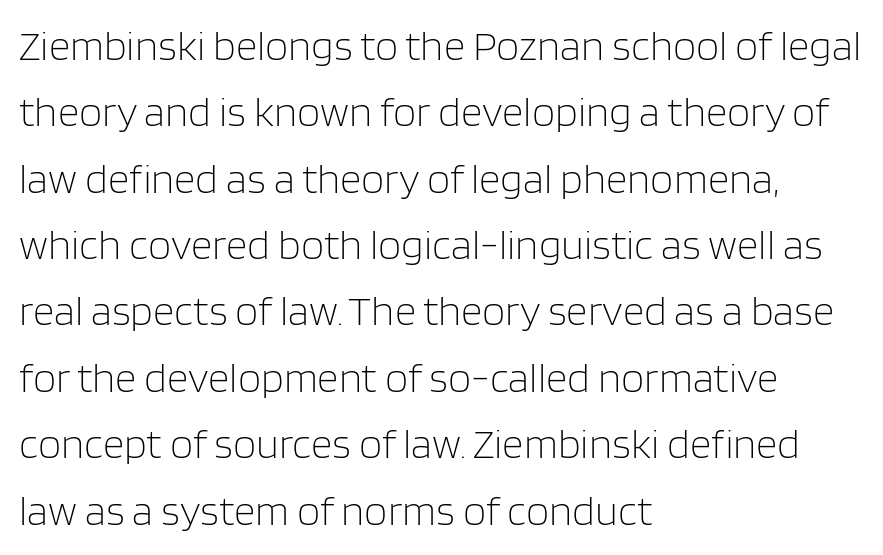
The rows are spaced the way most documents space them. This sample uses a sans-serif face. Weight class: somewhere from thin through regular. Descenders hang freely into open space.
